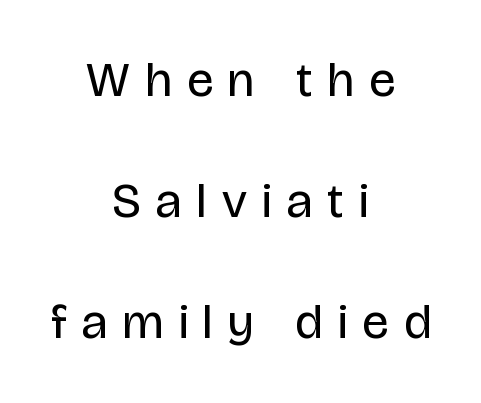
Q: Is the text bold? A: No.
Q: Is the text italic (slanted)? A: No, it is upright.
Q: Is the typeface a serif or a sans-serif typeface? A: Sans-serif.
Q: Is the text underlined? A: No.
Q: How is the paragraph aligned? A: Centered.
Q: Is the spacing between letters normal or unusually wide? A: Unusually wide.
Q: Is the spacing between lines tight, normal or loose? A: Loose.
Q: Width (condensed, normal, or wide)? A: Condensed.
Q: Stroke contrast? A: Low.
Q: x-height? A: Large.
Q: Monospaced? A: No.
